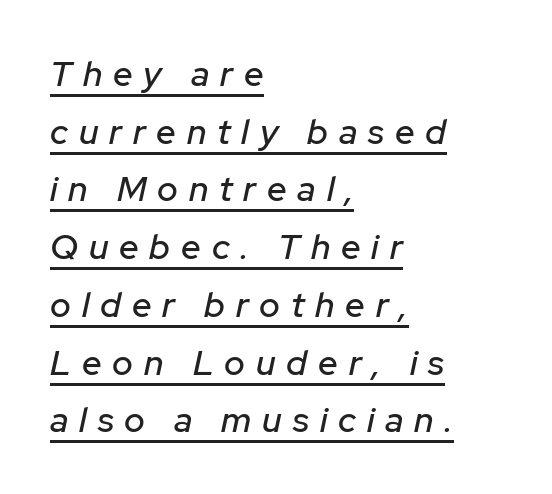
{"italic": "yes", "lean": "right", "slant_degrees": 12, "width": "normal", "stroke_contrast": "low", "x_height": "medium", "monospaced": "no", "underline": "yes", "align": "left", "line_spacing": "normal", "line_spacing_ratio": 1.65, "letter_spacing": "wide", "letter_spacing_em": 0.31, "glyph_px": 35}
